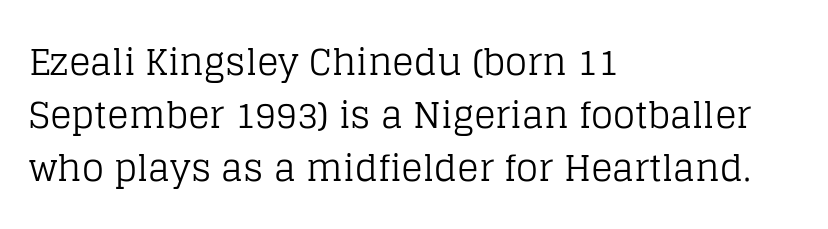
Q: Is the text bold? A: No.
Q: Is the text italic (slanted)? A: No, it is upright.
Q: Is the typeface a serif or a sans-serif typeface? A: Serif.
Q: Is the text underlined? A: No.
Q: How is the paragraph aligned? A: Left-aligned.
Q: Is the spacing between letters normal or unusually wide? A: Normal.
Q: Is the spacing between lines tight, normal or loose? A: Normal.
Q: Width (condensed, normal, or wide)? A: Normal.
Q: Stroke contrast? A: Low.
Q: x-height? A: Large.
Q: Monospaced? A: No.
